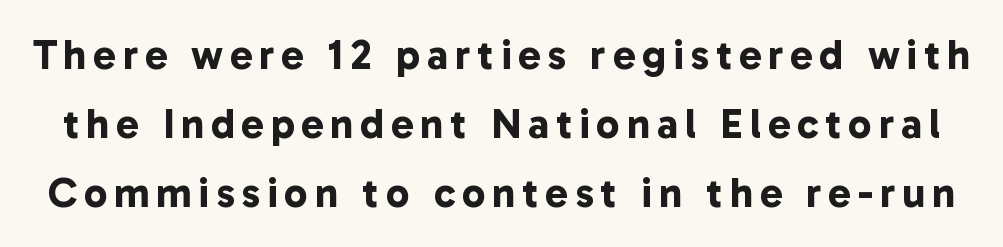
A typesetter would call this leading conventional body-copy spacing. Looks like regular typesetting: each glyph gets only the width it needs. A bare baseline throughout the passage. Classification — sans serif. The passage shown is emphatically bold.
